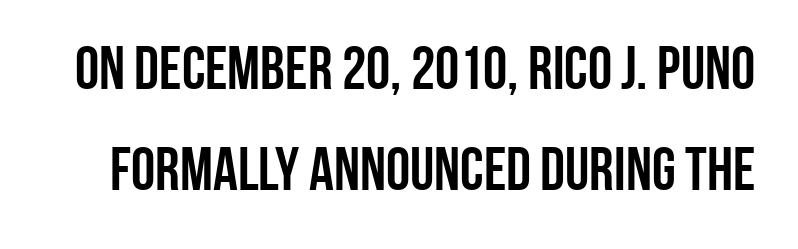
Strokes here are thick enough to call this a true bold. Check the space under the baseline: it is left empty. Regarding serifs, this sample does without them. One glance says typical: line gaps are just what's usual. This rendering leaves character spacing at its baseline value.
